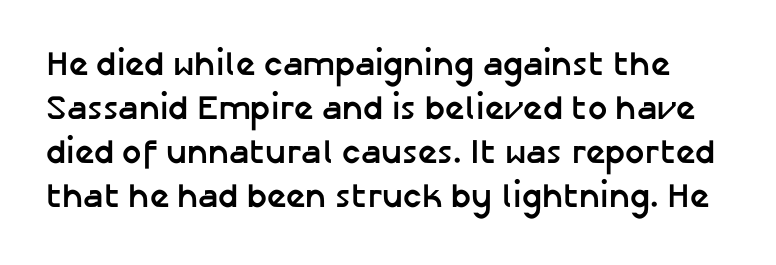
{"serif": "no", "italic": "no", "bold": "yes", "weight": "semibold", "width": "normal", "stroke_contrast": "low", "x_height": "medium", "monospaced": "no", "underline": "no", "line_spacing": "normal", "line_spacing_ratio": 1.29, "letter_spacing": "normal", "letter_spacing_em": 0.0, "glyph_px": 34}
